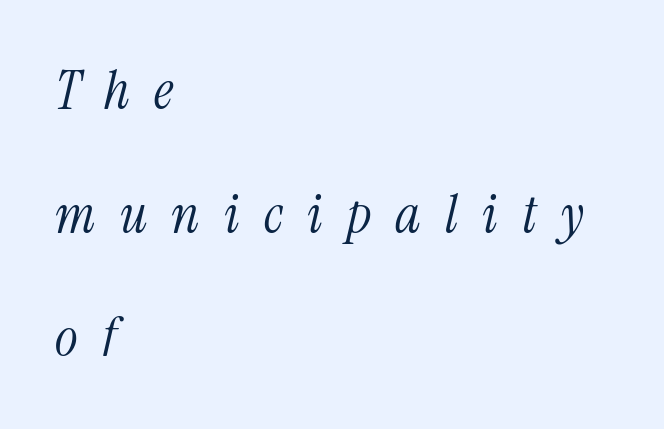
The image shows 54 px light, condensed serif type, italic (leaning right); set left-aligned, loose line spacing (2.29x), unusually wide letter spacing (+0.45 em), not underlined; medium stroke contrast and a medium x-height.
